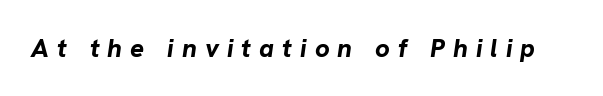
The image shows 26 px bold type, italic (leaning right); set unusually wide letter spacing (+0.31 em), not underlined.
